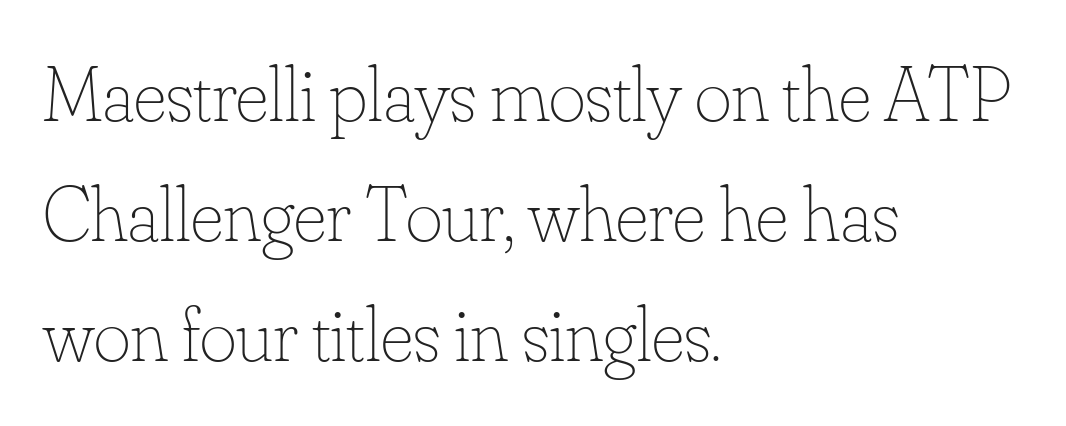
The paragraph has a hard left edge and a soft right edge. Horizontal bands of white between lines are of average thickness. You could not count columns in this text — the font is proportionally spaced. Just letters on the line, the space beneath them empty. Spacing between characters is what you'd get straight out of the box. Nothing heavy about these letters — not bold at all.
